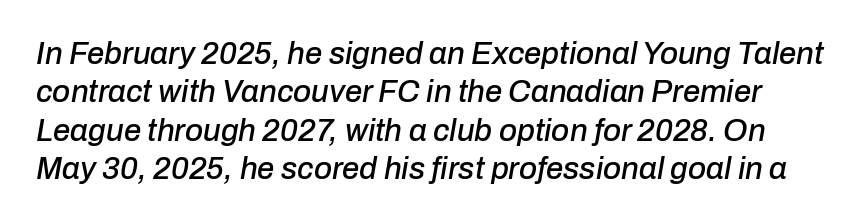
Q: Is the text italic (slanted)? A: Yes, it leans right by about 10 degrees.
Q: Is the text underlined? A: No.
Q: Is the spacing between letters normal or unusually wide? A: Normal.
Q: Width (condensed, normal, or wide)? A: Normal.
Q: Stroke contrast? A: Low.
Q: x-height? A: Medium.
Q: Monospaced? A: No.
